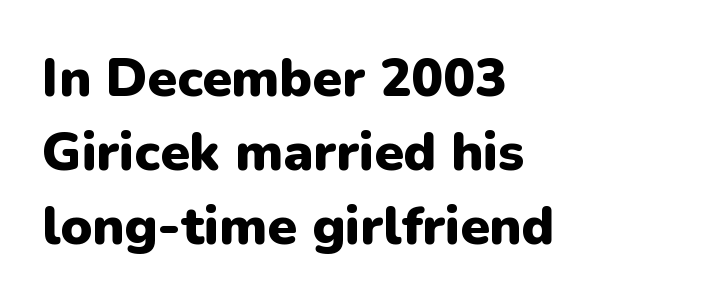
The image shows 53 px heavy sans-serif type, upright; set left-aligned, normal line spacing (1.4x), normal letter spacing, not underlined; low stroke contrast and a medium x-height.
